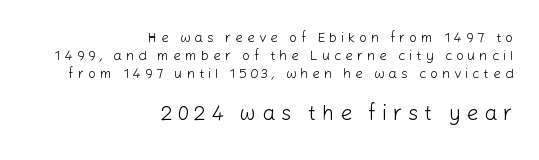
{"italic": "no", "bold": "no", "underline": "no", "align": "right", "line_spacing": "normal", "line_spacing_ratio": 1.3, "letter_spacing": "wide", "letter_spacing_em": 0.27, "larger_block": "second", "size_ratio": 1.5, "glyph_px": 21}
